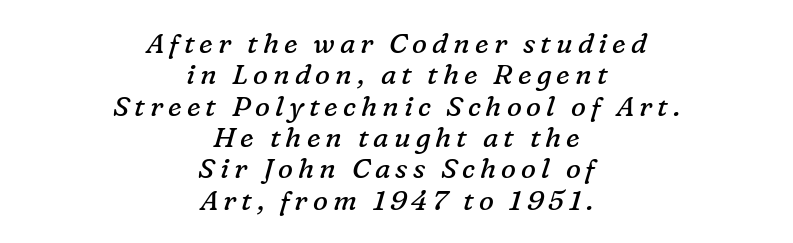
Q: Is the text bold? A: No.
Q: Is the text italic (slanted)? A: Yes, it leans right by about 16 degrees.
Q: Is the typeface a serif or a sans-serif typeface? A: Serif.
Q: Is the text underlined? A: No.
Q: How is the paragraph aligned? A: Centered.
Q: Is the spacing between lines tight, normal or loose? A: Tight.
Q: Width (condensed, normal, or wide)? A: Normal.
Q: Stroke contrast? A: Low.
Q: x-height? A: Medium.
Q: Monospaced? A: No.
